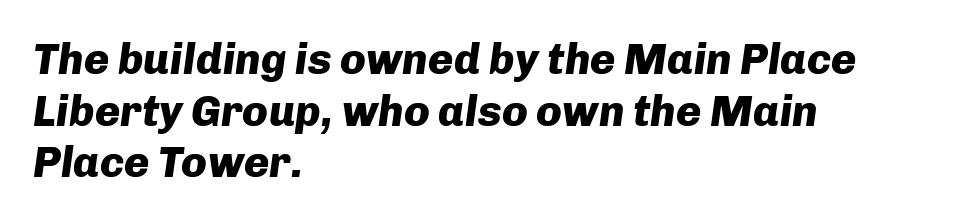
The image shows 43 px heavy type, italic (leaning right); set left-aligned, line spacing 1.2x, normal letter spacing, not underlined; low stroke contrast and a medium x-height.
